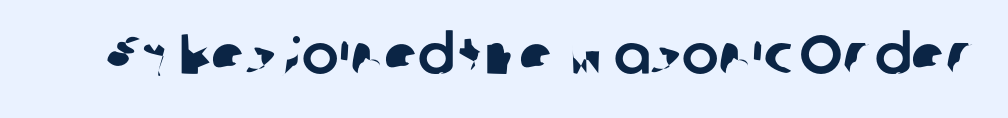
{"serif": "no", "width": "normal", "stroke_contrast": "low", "x_height": "medium", "monospaced": "no", "underline": "no", "letter_spacing": "normal", "letter_spacing_em": 0.0, "glyph_px": 55}
